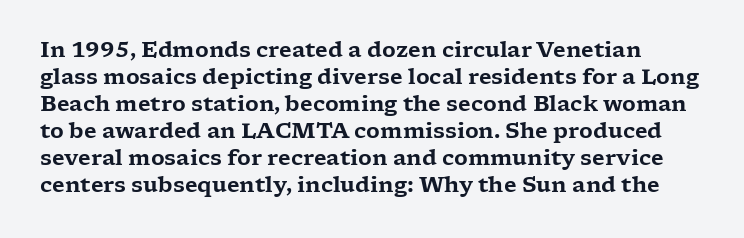
Q: Is the text italic (slanted)? A: No, it is upright.
Q: Is the text underlined? A: No.
Q: Is the spacing between letters normal or unusually wide? A: Normal.
Q: Is the spacing between lines tight, normal or loose? A: Normal.
